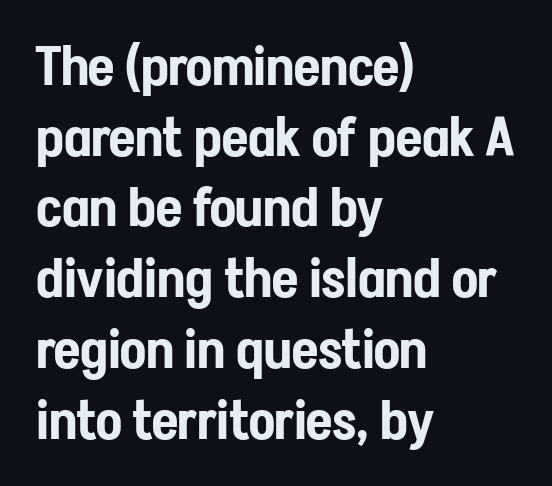
Q: Is the text italic (slanted)? A: No, it is upright.
Q: Is the typeface a serif or a sans-serif typeface? A: Sans-serif.
Q: Is the text underlined? A: No.
Q: How is the paragraph aligned? A: Left-aligned.
Q: Is the spacing between letters normal or unusually wide? A: Normal.
Q: Is the spacing between lines tight, normal or loose? A: Normal.
Q: Width (condensed, normal, or wide)? A: Condensed.
Q: Stroke contrast? A: Low.
Q: x-height? A: Medium.
Q: Monospaced? A: No.
